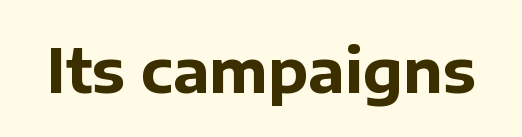
The image shows 61 px bold sans-serif type, upright; set normal letter spacing, not underlined; low stroke contrast and a medium x-height.
